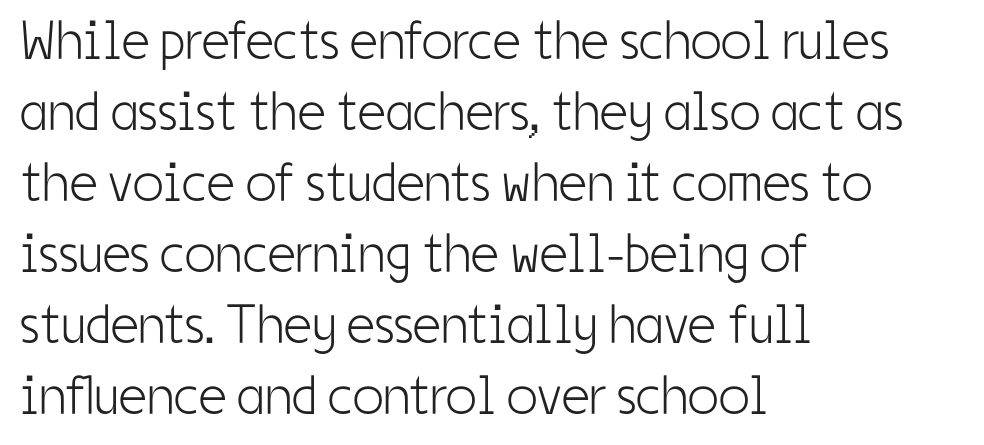
Each letter keeps its own natural width here, so spacing adapts to shape. Is this a sans? Yes — the strokes have no serifs. Is the block centered? No — it sits flush against the left margin. The strokes are not fattened; the text isn't bold. No italicization has been applied; the sample stays upright. Reading down the column, the eye jumps a familiar distance to each next line.
